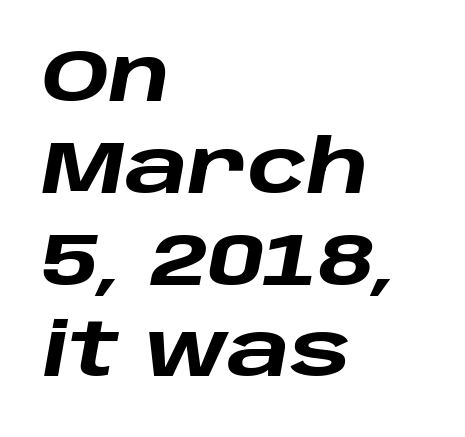
Weight: bold. There's an unmistakable incline to the writing here. The foot of each line stays bare and open. The lines in this sample share a left origin and differ only in where they stop.
